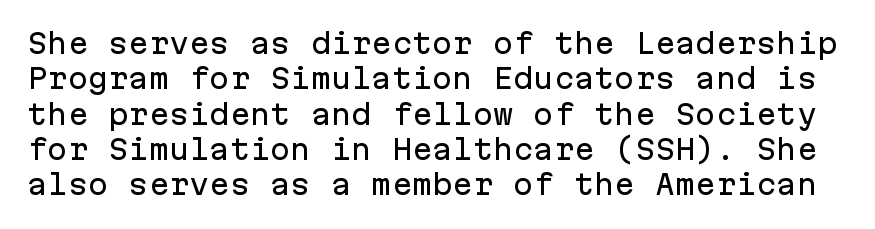
{"italic": "no", "underline": "no", "line_spacing": "normal", "line_spacing_ratio": 1.31, "letter_spacing": "normal", "letter_spacing_em": 0.0, "glyph_px": 27}
